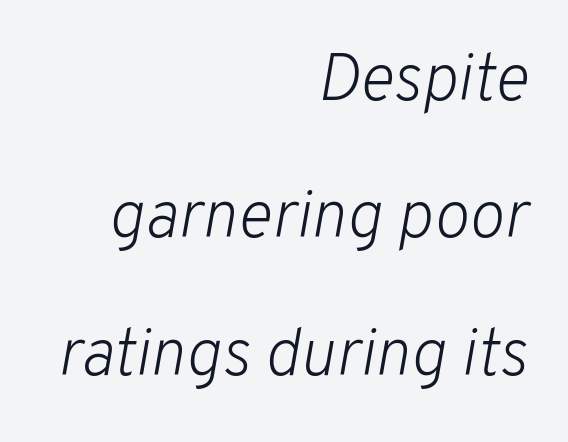
Short note: letters normally spaced. Each letter keeps its own natural width here, so spacing adapts to shape. The passage shown stacks its lines with a broad gap. Notice how the passage keeps a crisp vertical edge on the right only.
